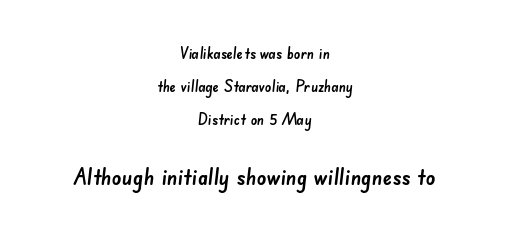
Q: Is the text underlined? A: No.
Q: How is the paragraph aligned? A: Centered.
Q: Is the spacing between letters normal or unusually wide? A: Normal.
Q: Is the spacing between lines tight, normal or loose? A: Loose.
Q: Which block of text is set in a larger size, the first (top) or the second (bottom)? A: The second (bottom) one.
